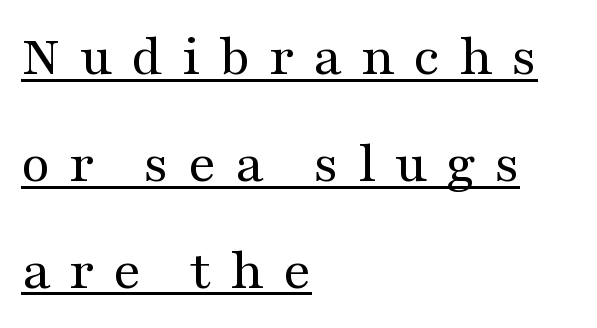
The image shows 59 px regular-weight, wide serif type, upright; set left-aligned, line spacing 1.81x, unusually wide letter spacing (+0.31 em), underlined; medium stroke contrast and a medium x-height.
